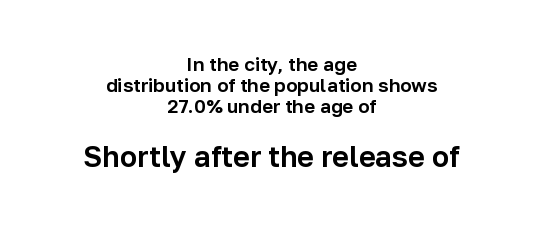
{"serif": "no", "italic": "no", "width": "normal", "stroke_contrast": "low", "x_height": "medium", "monospaced": "no", "underline": "no", "align": "center", "line_spacing": "tight", "line_spacing_ratio": 1.1, "letter_spacing": "normal", "letter_spacing_em": 0.0, "larger_block": "second", "size_ratio": 1.53, "glyph_px": 29}
